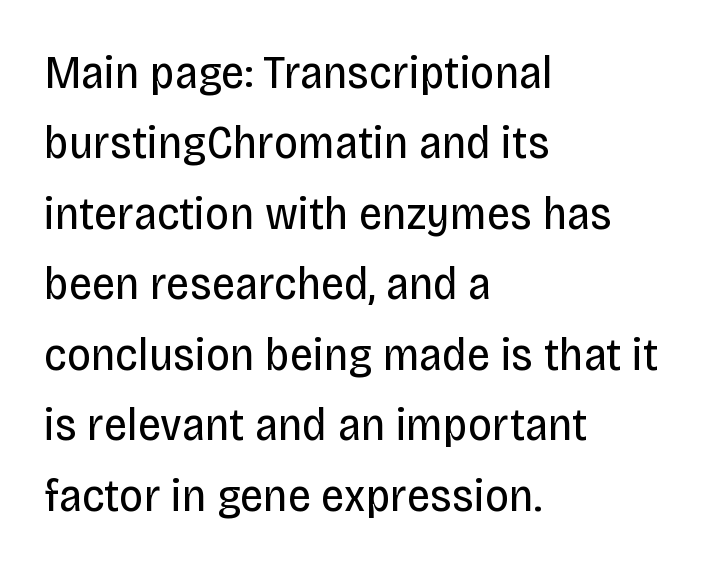
A typesetter would call this leading conventional body-copy spacing. Weight: regular or lighter. Honestly, there is no underline to notice here at all. Honestly, the letter spacing is just normal — you wouldn't notice it. Varying glyph widths throughout — classic text-font behaviour.
